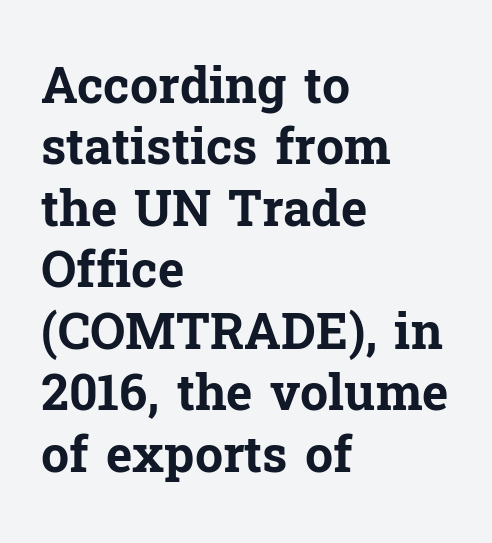
What kind of face is this? One with serifs. Rule under the text: the space is simply empty. The ragged edge is on the right, which tells us the setting is flush left. Caption: standard tracking, unaltered. Students, this is bold: see how much ink each stroke carries. Note the varied advance widths — an 'i' is clearly narrower than an 'm'.
